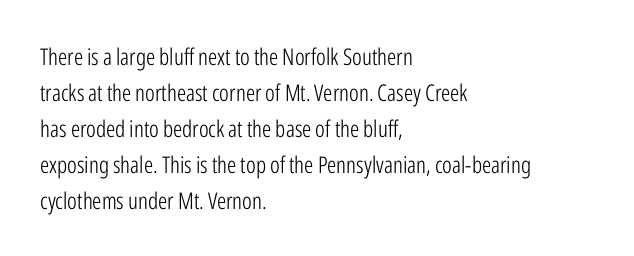
{"italic": "no", "bold": "no", "underline": "no", "align": "left", "line_spacing": "normal", "line_spacing_ratio": 1.56, "letter_spacing": "normal", "letter_spacing_em": 0.0, "glyph_px": 23}
